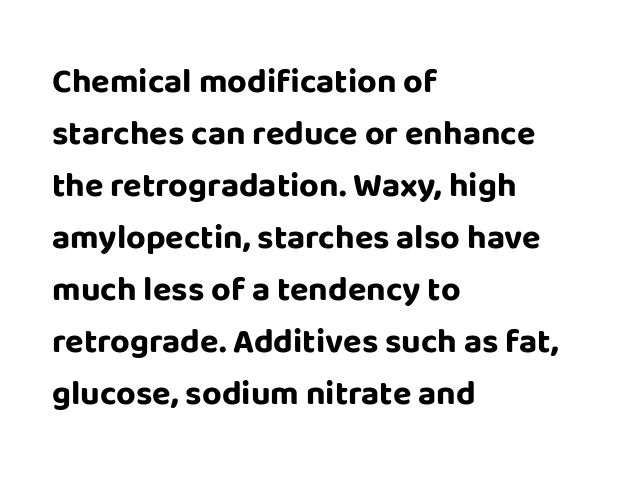
{"serif": "no", "italic": "no", "bold": "yes", "weight": "bold", "width": "normal", "stroke_contrast": "low", "x_height": "large", "monospaced": "no", "underline": "no", "align": "left", "line_spacing": "normal", "line_spacing_ratio": 1.53, "letter_spacing": "normal", "letter_spacing_em": 0.0, "glyph_px": 34}
